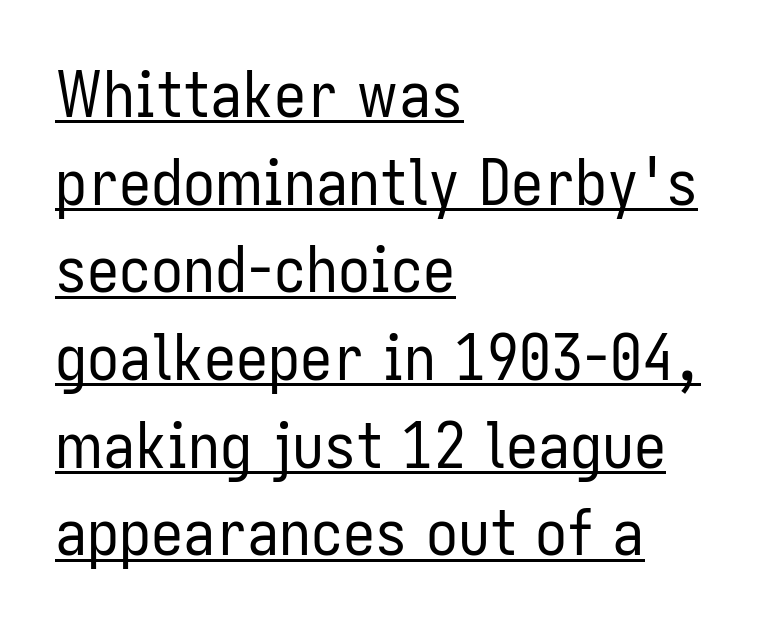
Q: Is the text bold? A: No.
Q: Is the text italic (slanted)? A: No, it is upright.
Q: Is the typeface a serif or a sans-serif typeface? A: Sans-serif.
Q: Is the text underlined? A: Yes.
Q: How is the paragraph aligned? A: Left-aligned.
Q: Is the spacing between letters normal or unusually wide? A: Normal.
Q: Is the spacing between lines tight, normal or loose? A: Normal.
Q: Width (condensed, normal, or wide)? A: Condensed.
Q: Stroke contrast? A: Low.
Q: x-height? A: Medium.
Q: Monospaced? A: No.
